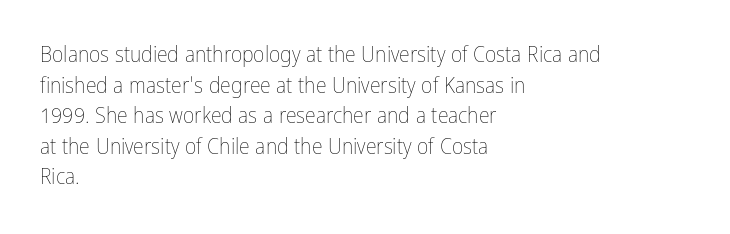
Q: Is the text bold? A: No.
Q: Is the text italic (slanted)? A: No, it is upright.
Q: Is the text underlined? A: No.
Q: How is the paragraph aligned? A: Left-aligned.
Q: Is the spacing between letters normal or unusually wide? A: Normal.
Q: Is the spacing between lines tight, normal or loose? A: Normal.
